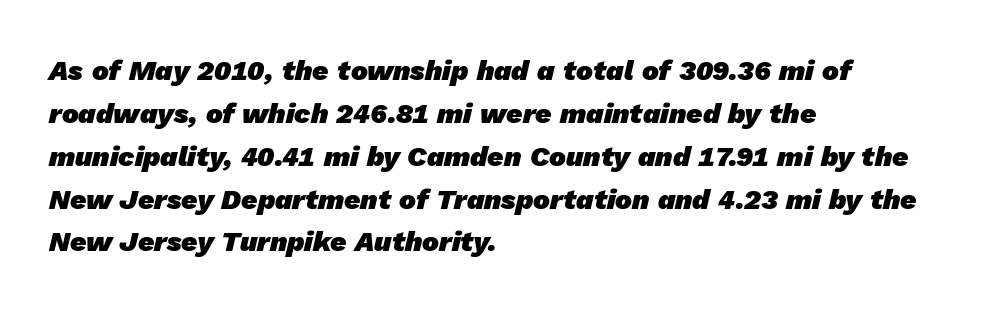
Q: Is the text bold? A: Yes.
Q: Is the typeface a serif or a sans-serif typeface? A: Sans-serif.
Q: Is the text underlined? A: No.
Q: How is the paragraph aligned? A: Left-aligned.
Q: Is the spacing between letters normal or unusually wide? A: Normal.
Q: Is the spacing between lines tight, normal or loose? A: Normal.
Q: Width (condensed, normal, or wide)? A: Normal.
Q: Stroke contrast? A: Low.
Q: x-height? A: Medium.
Q: Monospaced? A: No.
